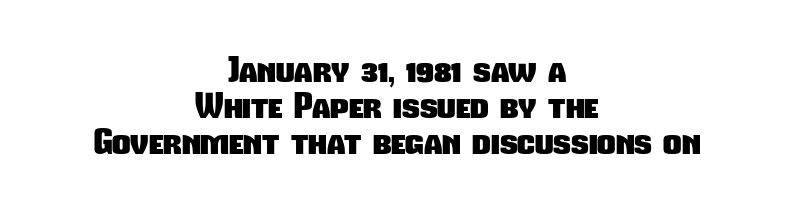
The image shows 36 px heavy, condensed sans-serif type; set centered, tight line spacing (1.0x), normal letter spacing, not underlined; low stroke contrast and a medium x-height.
